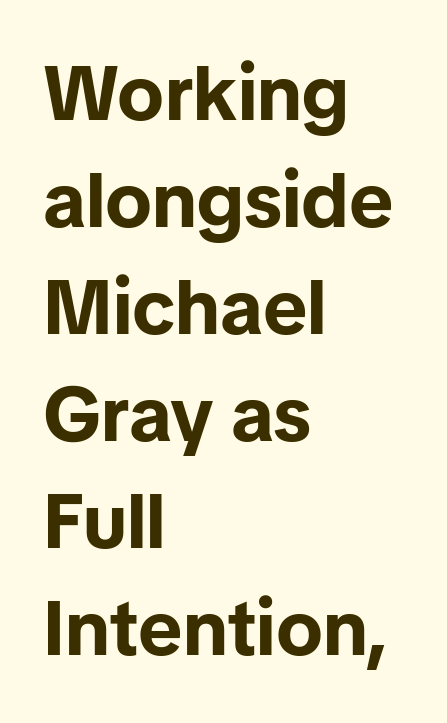
Q: Is the text bold? A: Yes.
Q: Is the text italic (slanted)? A: No, it is upright.
Q: Is the typeface a serif or a sans-serif typeface? A: Sans-serif.
Q: Is the text underlined? A: No.
Q: How is the paragraph aligned? A: Left-aligned.
Q: Is the spacing between letters normal or unusually wide? A: Normal.
Q: Is the spacing between lines tight, normal or loose? A: Normal.
Q: Width (condensed, normal, or wide)? A: Normal.
Q: Stroke contrast? A: Low.
Q: x-height? A: Medium.
Q: Monospaced? A: No.
